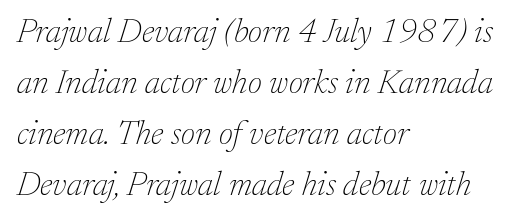
Q: Is the text bold? A: No.
Q: Is the text italic (slanted)? A: Yes, it leans right by about 17 degrees.
Q: Is the typeface a serif or a sans-serif typeface? A: Serif.
Q: Is the text underlined? A: No.
Q: How is the paragraph aligned? A: Left-aligned.
Q: Is the spacing between letters normal or unusually wide? A: Normal.
Q: Is the spacing between lines tight, normal or loose? A: Normal.
Q: Width (condensed, normal, or wide)? A: Normal.
Q: Stroke contrast? A: Low.
Q: x-height? A: Medium.
Q: Monospaced? A: No.
